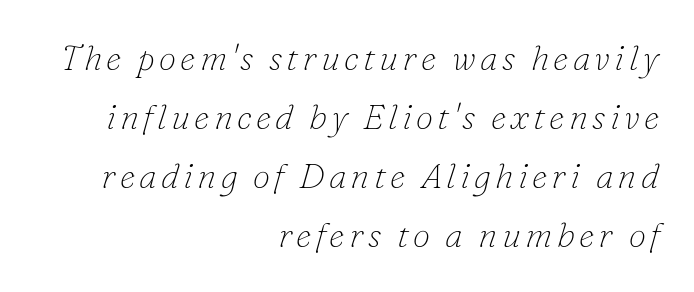
Do the characters align in a grid? No, the font is proportional. Is this a sans? No — the strokes have serifs. The rendering applies a slant to the glyphs. These lines stack with their right ends in a neat column.
